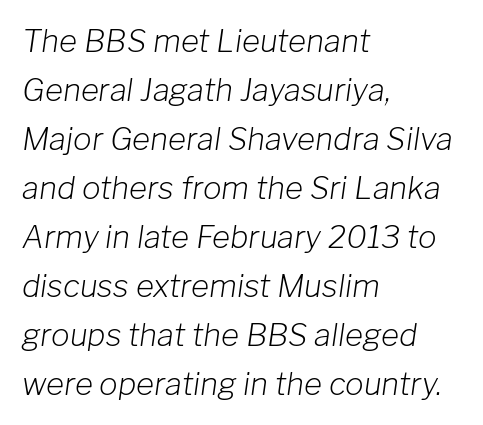
Left-aligned paragraph, ragged on the right. Varying glyph widths throughout — classic text-font behaviour. Quick note: italic. The face looks like a standard text weight, possibly lighter. Look at the tracking — it's just the regular setting, nothing added. Beneath every word, the page is bare.
